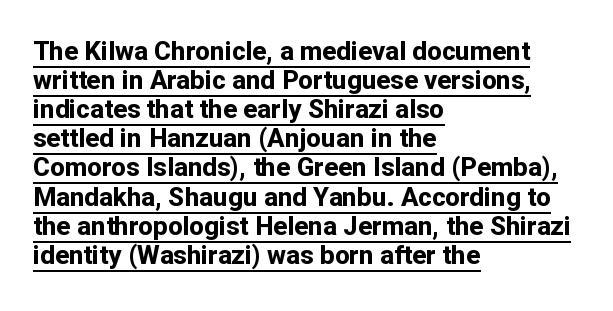
{"italic": "no", "bold": "yes", "underline": "yes", "align": "left", "line_spacing": "tight", "line_spacing_ratio": 1.12, "letter_spacing": "normal", "letter_spacing_em": 0.0, "glyph_px": 26}
